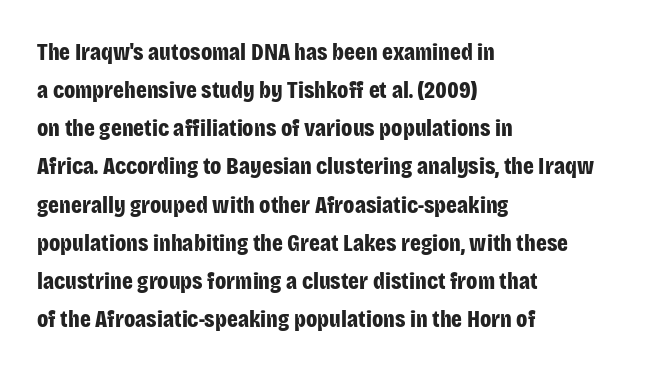
Any mark beneath the type? The region is blank. The letters stand upright; this is a roman face. The type is set solid horizontally, with unmodified tracking. Which margin do the lines hug? The left one — the right edge is uneven. The rendering uses a bold face; every stroke is thick and dark.
